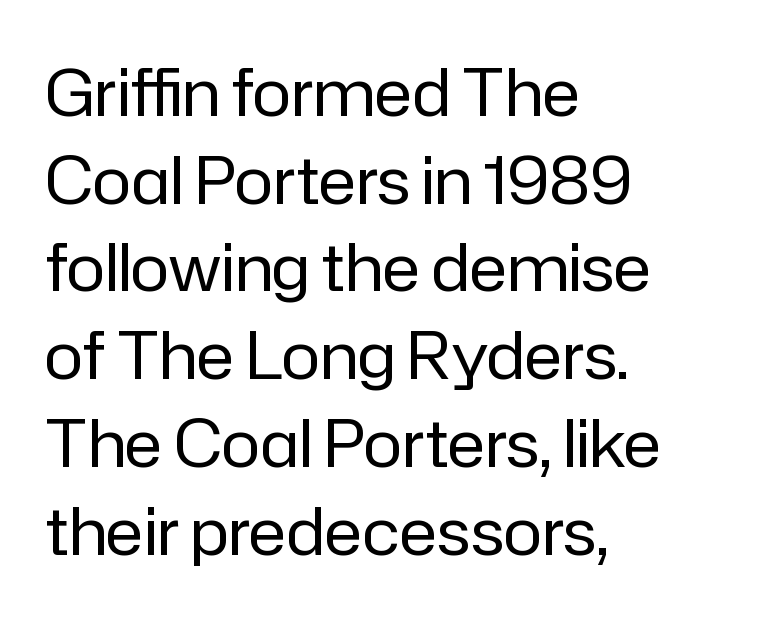
The lettering holds an erect, upright posture throughout. Are there feet on the stems? There aren't — it's a sans. Is this a fixed-width face? No — the glyphs have proportional, varying widths. The compositor pushed each line to the left boundary.
